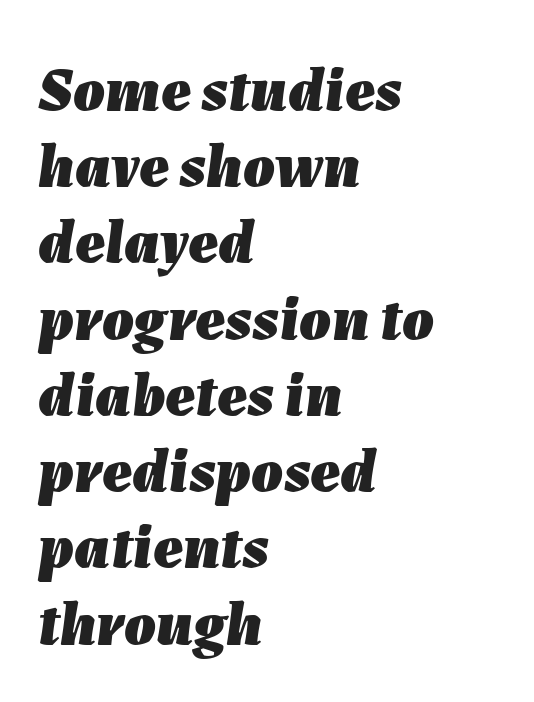
Q: Is the text bold? A: Yes.
Q: Is the text italic (slanted)? A: Yes, it leans right by about 7 degrees.
Q: Is the text underlined? A: No.
Q: How is the paragraph aligned? A: Left-aligned.
Q: Is the spacing between letters normal or unusually wide? A: Normal.
Q: Width (condensed, normal, or wide)? A: Normal.
Q: Stroke contrast? A: Low.
Q: x-height? A: Medium.
Q: Monospaced? A: No.
